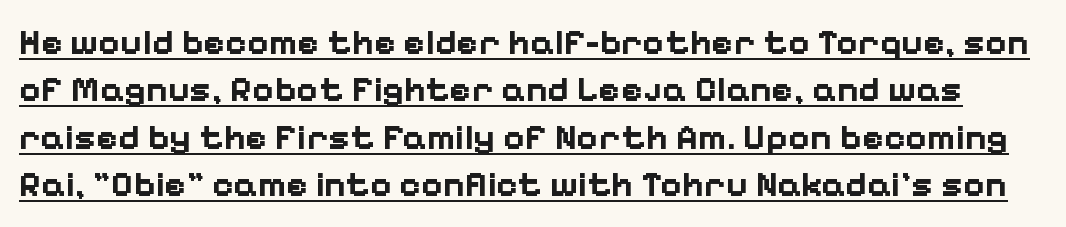
Q: Is the text bold? A: Yes.
Q: Is the text italic (slanted)? A: No, it is upright.
Q: Is the typeface a serif or a sans-serif typeface? A: Sans-serif.
Q: Is the text underlined? A: Yes.
Q: Is the spacing between letters normal or unusually wide? A: Normal.
Q: Is the spacing between lines tight, normal or loose? A: Normal.
Q: Width (condensed, normal, or wide)? A: Normal.
Q: Stroke contrast? A: Low.
Q: x-height? A: Medium.
Q: Monospaced? A: No.
